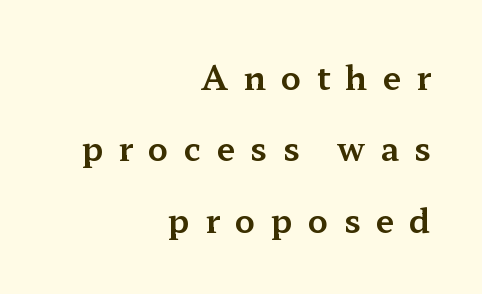
The image shows 33 px wide serif type, upright; set right-aligned, loose line spacing (2.16x), unusually wide letter spacing (+0.46 em), not underlined; medium stroke contrast and a medium x-height.
